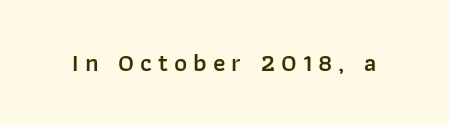
Q: Is the text bold? A: Semi-bold.
Q: Is the text italic (slanted)? A: No, it is upright.
Q: Is the text underlined? A: No.
Q: Is the spacing between letters normal or unusually wide? A: Unusually wide.
